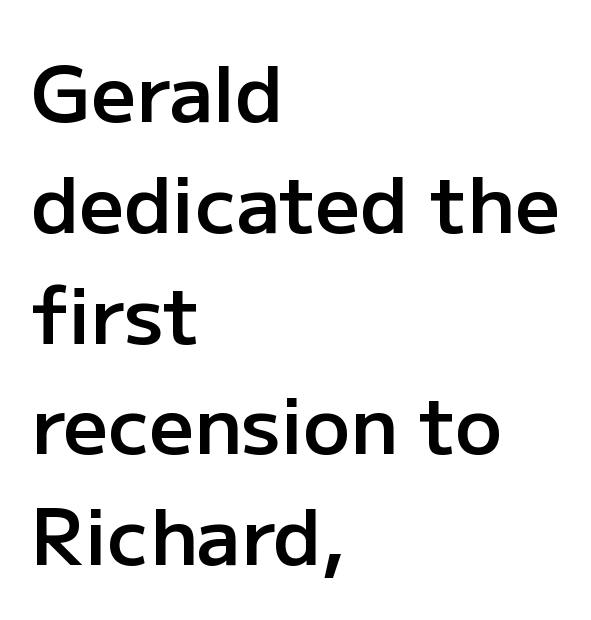
There is no visible air inserted between adjacent glyphs. Varying glyph widths throughout — classic text-font behaviour. Style check: upright. The text was rendered using a sans face with plain stroke endings.
